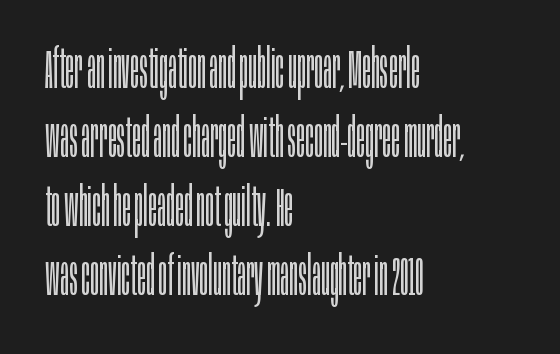
Q: Is the text bold? A: No.
Q: Is the text italic (slanted)? A: No, it is upright.
Q: Is the typeface a serif or a sans-serif typeface? A: Sans-serif.
Q: Is the text underlined? A: No.
Q: How is the paragraph aligned? A: Left-aligned.
Q: Is the spacing between letters normal or unusually wide? A: Normal.
Q: Is the spacing between lines tight, normal or loose? A: Normal.
Q: Width (condensed, normal, or wide)? A: Condensed.
Q: Stroke contrast? A: Low.
Q: x-height? A: Large.
Q: Monospaced? A: No.
